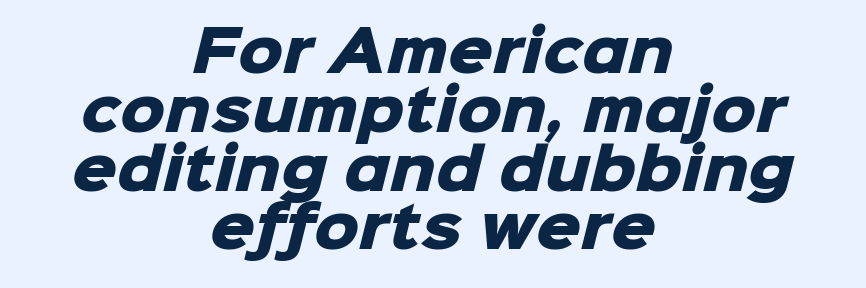
Q: Is the text bold? A: Yes.
Q: Is the typeface a serif or a sans-serif typeface? A: Sans-serif.
Q: Is the text underlined? A: No.
Q: How is the paragraph aligned? A: Centered.
Q: Is the spacing between letters normal or unusually wide? A: Normal.
Q: Is the spacing between lines tight, normal or loose? A: Tight.
Q: Width (condensed, normal, or wide)? A: Normal.
Q: Stroke contrast? A: Low.
Q: x-height? A: Medium.
Q: Monospaced? A: No.
